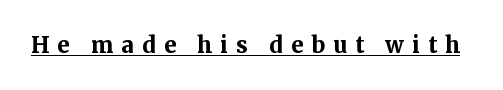
Q: Is the text bold? A: Yes.
Q: Is the text italic (slanted)? A: No, it is upright.
Q: Is the text underlined? A: Yes.
Q: Is the spacing between letters normal or unusually wide? A: Unusually wide.
